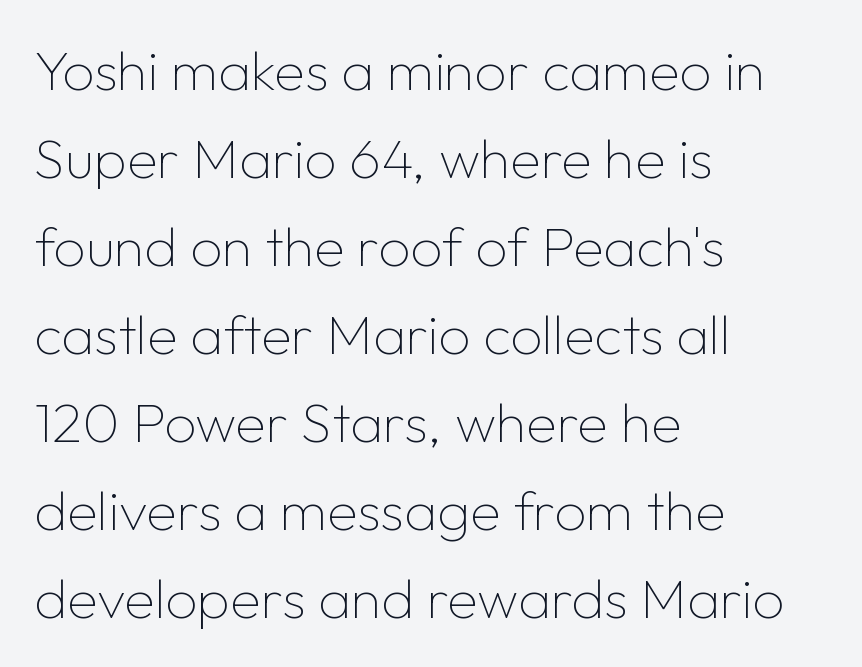
{"serif": "no", "italic": "no", "bold": "no", "weight": "thin", "width": "normal", "stroke_contrast": "low", "x_height": "medium", "monospaced": "no", "underline": "no", "align": "left", "line_spacing": "normal", "line_spacing_ratio": 1.57, "letter_spacing": "normal", "letter_spacing_em": 0.0, "glyph_px": 56}
